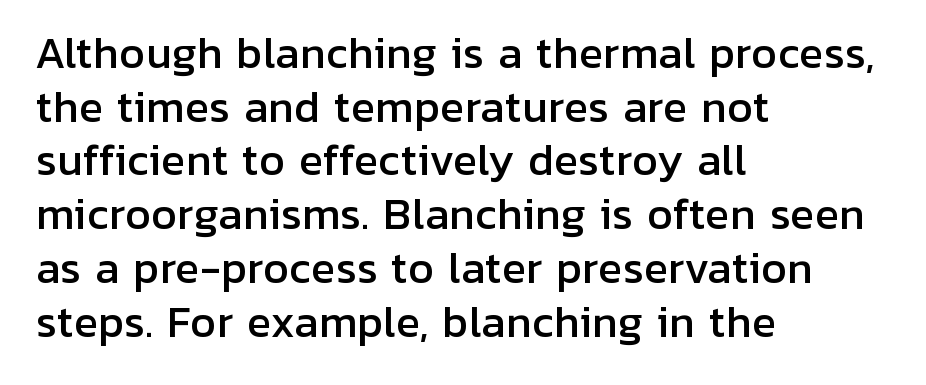
The image shows 41 px sans-serif type, upright; set left-aligned, normal line spacing (1.31x), normal letter spacing, not underlined; low stroke contrast and a medium x-height.
